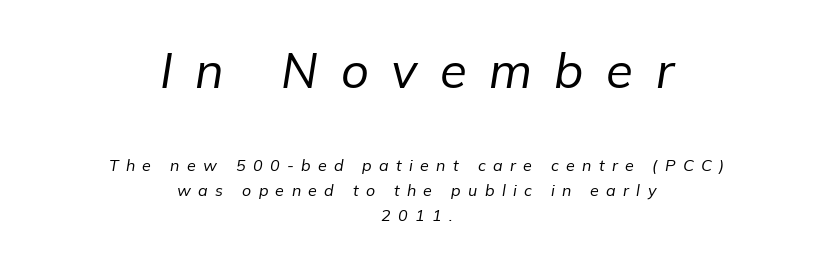
Looks like regular typesetting: each glyph gets only the width it needs. Designer's note — italics engaged. Underlining? Definitely not there. Typesetter's note — upper block bumped up in size, lower block left smaller. What's the leading like? Ordinary, nothing unusual. The strokes are not fattened; the text isn't bold.
